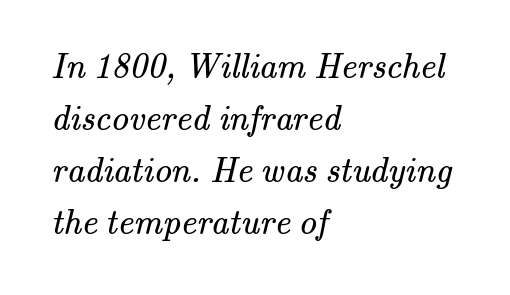
Q: Is the text bold? A: No.
Q: Is the typeface a serif or a sans-serif typeface? A: Serif.
Q: Is the text underlined? A: No.
Q: How is the paragraph aligned? A: Left-aligned.
Q: Is the spacing between letters normal or unusually wide? A: Normal.
Q: Is the spacing between lines tight, normal or loose? A: Normal.
Q: Width (condensed, normal, or wide)? A: Normal.
Q: Stroke contrast? A: Medium.
Q: x-height? A: Small.
Q: Monospaced? A: No.
